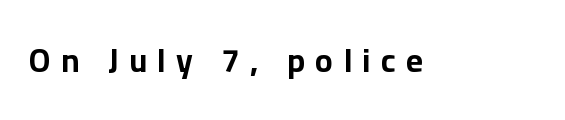
Here the designer chose a conventional face with non-uniform glyph widths. Words appear elongated and porous because spacing is wide. Heft: maximum for text — a bold. To sum up the face: it is a sans, with no serifs. Clear beneath every line of the passage. Every stem runs plumb, perpendicular to the baseline.
